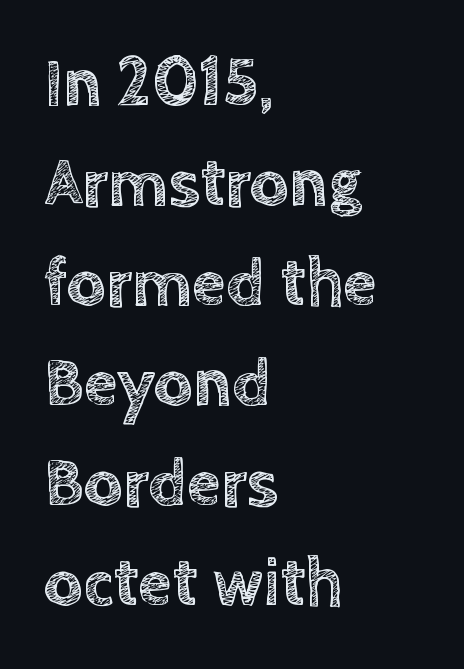
Every stem runs plumb, perpendicular to the baseline. The rendering uses a moderate line-height, typical for paragraphs. Each letter keeps its own natural width here, so spacing adapts to shape. Type without underlining. Does the copy run flush right? No — it runs flush left.
